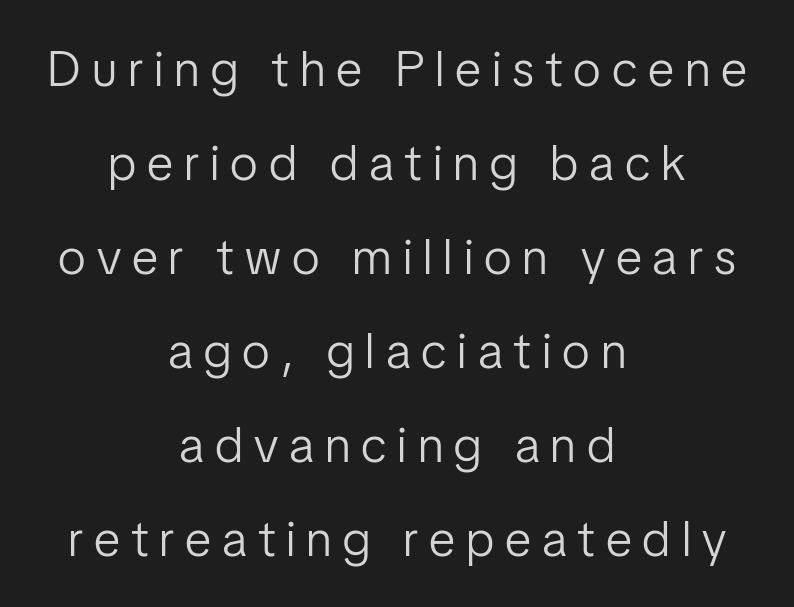
The image shows 50 px light, condensed sans-serif type, upright; set centered, line spacing 1.88x, unusually wide letter spacing (+0.22 em), not underlined; low stroke contrast and a medium x-height.
